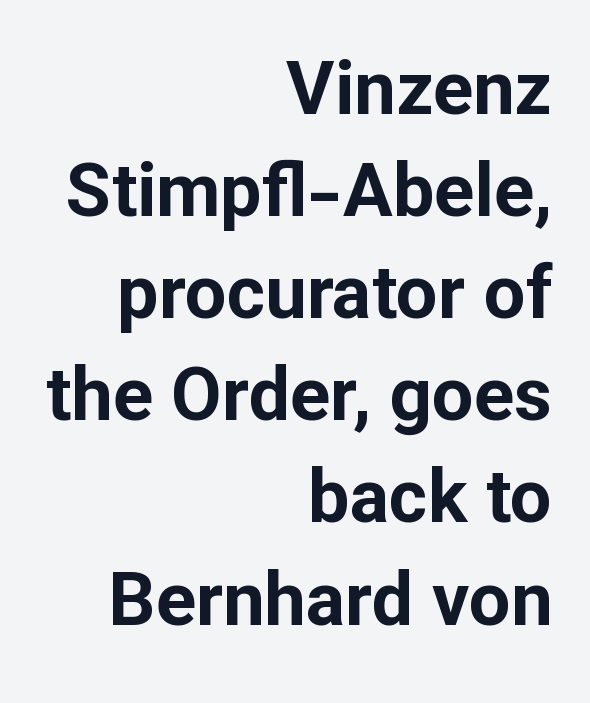
{"serif": "no", "italic": "no", "bold": "yes", "weight": "bold", "width": "normal", "stroke_contrast": "low", "x_height": "medium", "monospaced": "no", "underline": "no", "align": "right", "line_spacing": "normal", "line_spacing_ratio": 1.38, "letter_spacing": "normal", "letter_spacing_em": 0.0, "glyph_px": 74}
